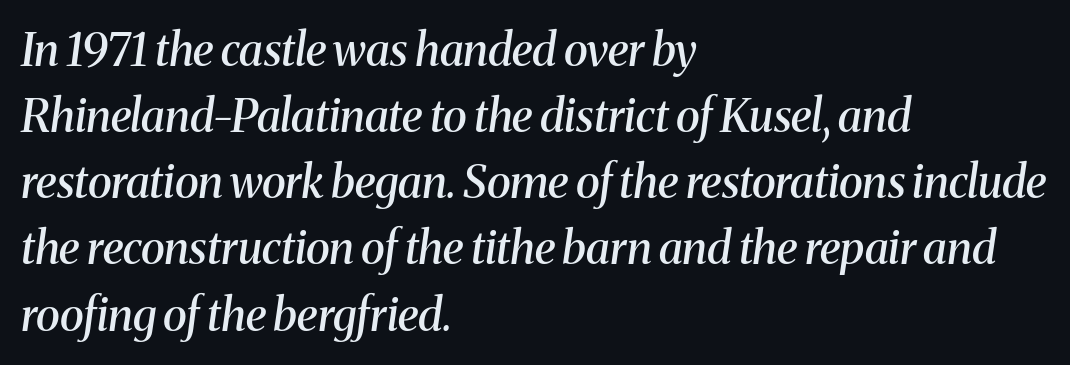
{"serif": "yes", "italic": "yes", "lean": "right", "slant_degrees": 8, "bold": "semi", "weight": "semibold", "width": "normal", "stroke_contrast": "medium", "x_height": "medium", "monospaced": "no", "underline": "no", "align": "left", "line_spacing": "normal", "line_spacing_ratio": 1.47, "letter_spacing": "normal", "letter_spacing_em": 0.0, "glyph_px": 45}
